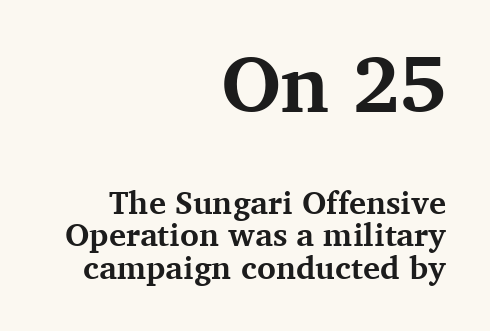
The ragged edge is on the left, which tells us the setting is flush right. Underlining? Definitely not there. In this sample the first text group is rendered at the bigger scale. Do the letters lean? They stand straight. Strokes here are thick enough to call this a true bold. Think of a printed novel: that variable character pitch is what you see here.
